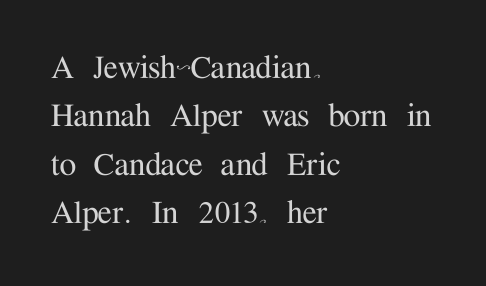
{"serif": "yes", "italic": "no", "width": "normal", "stroke_contrast": "medium", "x_height": "medium", "monospaced": "no", "underline": "no", "align": "left", "line_spacing": "normal", "line_spacing_ratio": 1.27, "letter_spacing": "normal", "letter_spacing_em": 0.0, "glyph_px": 38}
